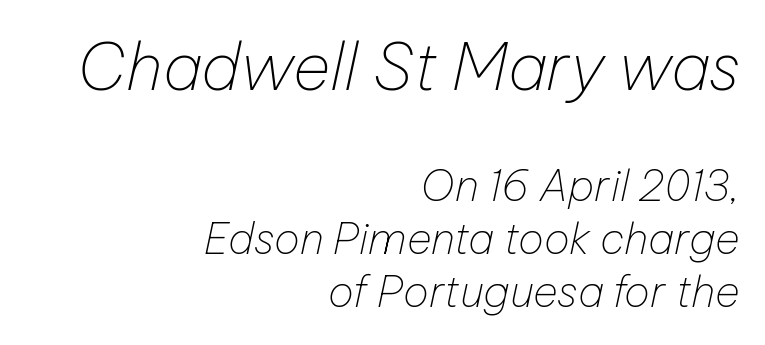
Q: Is the text bold? A: No.
Q: Is the text italic (slanted)? A: Yes, it leans right by about 12 degrees.
Q: Is the text underlined? A: No.
Q: How is the paragraph aligned? A: Right-aligned.
Q: Is the spacing between letters normal or unusually wide? A: Normal.
Q: Which block of text is set in a larger size, the first (top) or the second (bottom)? A: The first (top) one.
Q: Width (condensed, normal, or wide)? A: Normal.
Q: Stroke contrast? A: Low.
Q: x-height? A: Medium.
Q: Monospaced? A: No.
